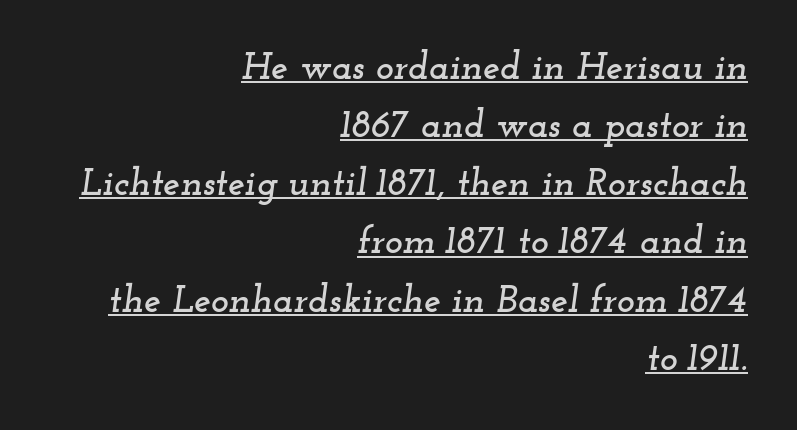
Q: Is the text italic (slanted)? A: Yes, it leans right by about 12 degrees.
Q: Is the typeface a serif or a sans-serif typeface? A: Serif.
Q: Is the text underlined? A: Yes.
Q: How is the paragraph aligned? A: Right-aligned.
Q: Is the spacing between letters normal or unusually wide? A: Normal.
Q: Is the spacing between lines tight, normal or loose? A: Normal.
Q: Width (condensed, normal, or wide)? A: Wide.
Q: Stroke contrast? A: Low.
Q: x-height? A: Small.
Q: Monospaced? A: No.
